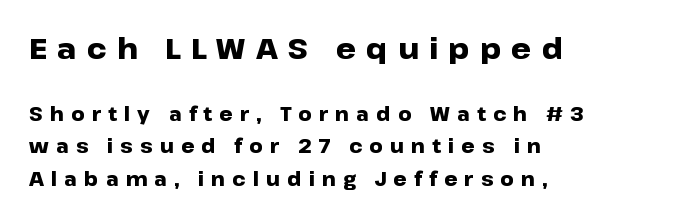
Q: Is the text bold? A: Yes.
Q: Is the text italic (slanted)? A: No, it is upright.
Q: Is the typeface a serif or a sans-serif typeface? A: Sans-serif.
Q: Is the text underlined? A: No.
Q: How is the paragraph aligned? A: Left-aligned.
Q: Is the spacing between letters normal or unusually wide? A: Unusually wide.
Q: Which block of text is set in a larger size, the first (top) or the second (bottom)? A: The first (top) one.
Q: Width (condensed, normal, or wide)? A: Wide.
Q: Stroke contrast? A: Low.
Q: x-height? A: Medium.
Q: Monospaced? A: No.
